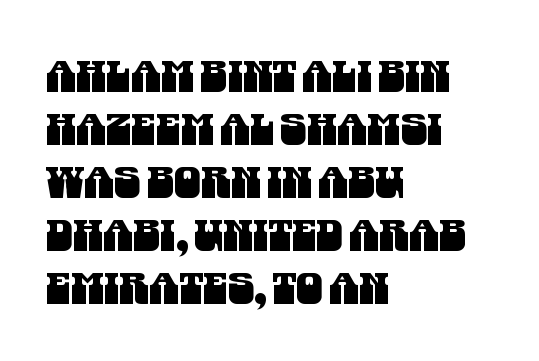
Q: Is the typeface a serif or a sans-serif typeface? A: Sans-serif.
Q: Is the text underlined? A: No.
Q: How is the paragraph aligned? A: Left-aligned.
Q: Is the spacing between letters normal or unusually wide? A: Normal.
Q: Width (condensed, normal, or wide)? A: Condensed.
Q: Stroke contrast? A: Medium.
Q: x-height? A: Large.
Q: Monospaced? A: No.
